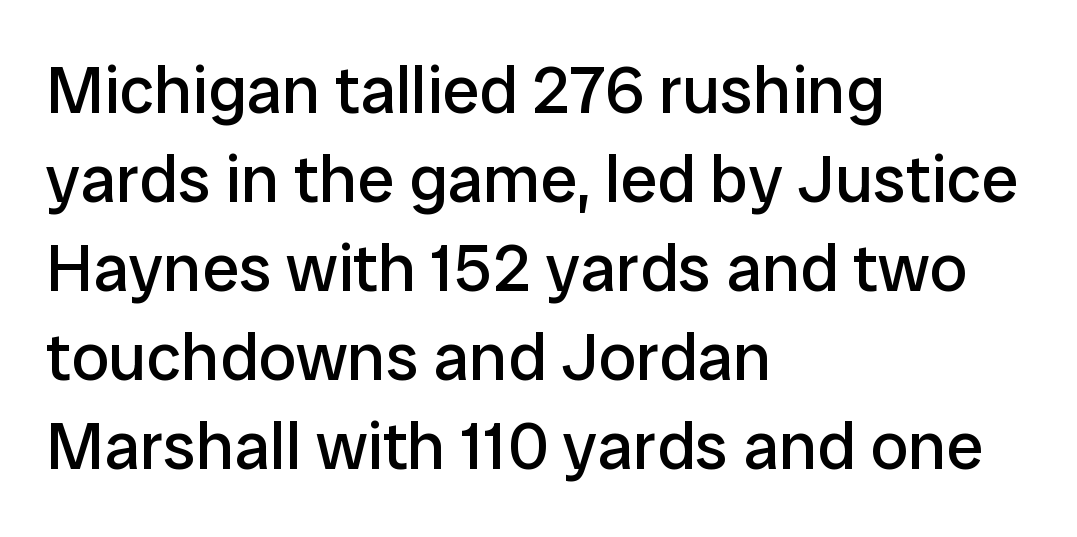
Q: Is the text bold? A: No.
Q: Is the text italic (slanted)? A: No, it is upright.
Q: Is the typeface a serif or a sans-serif typeface? A: Sans-serif.
Q: Is the text underlined? A: No.
Q: How is the paragraph aligned? A: Left-aligned.
Q: Is the spacing between letters normal or unusually wide? A: Normal.
Q: Is the spacing between lines tight, normal or loose? A: Normal.
Q: Width (condensed, normal, or wide)? A: Normal.
Q: Stroke contrast? A: Low.
Q: x-height? A: Medium.
Q: Monospaced? A: No.
